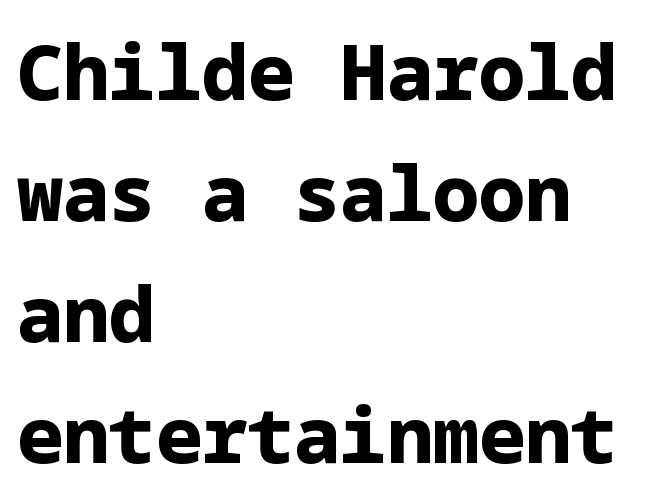
Ascenders rise straight up at ninety degrees. The leading is moderate, giving the passage an even texture. The typeface chosen for these lines omits serifs. Chunky letters — that's bold for sure. Glyph-to-glyph distance matches everyday printed text. Only glyphs here, with clear space below each row.
